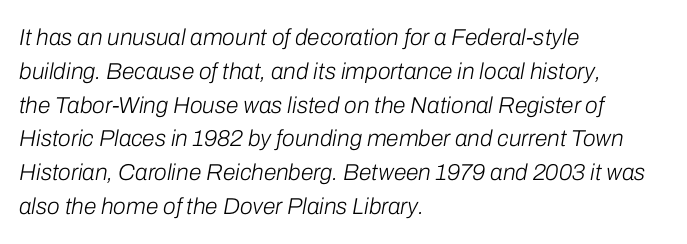
{"italic": "yes", "lean": "right", "slant_degrees": 10, "bold": "no", "underline": "no", "align": "left", "line_spacing": "normal", "line_spacing_ratio": 1.47, "letter_spacing": "normal", "letter_spacing_em": 0.0, "glyph_px": 23}
